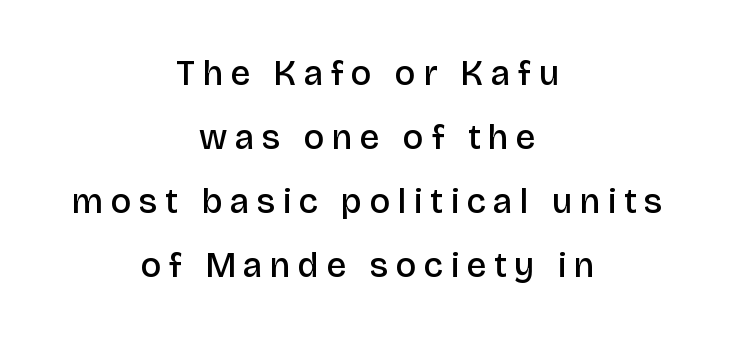
The glyphs have the mass of a demibold cut, below bold. Does the copy run flush right? No — it is centered line by line. Tall strokes in this sample are plumb rather than angled. The passage shown is typed in a proportional face where columns would drift.
